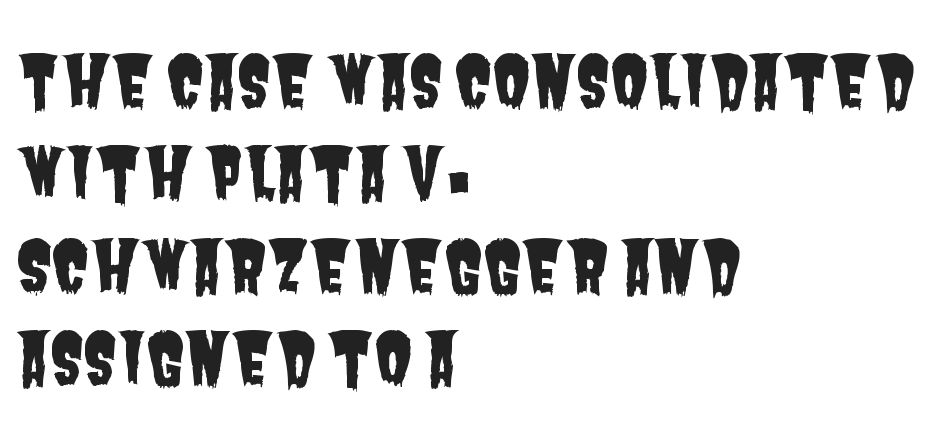
Q: Is the typeface a serif or a sans-serif typeface? A: Sans-serif.
Q: Is the text underlined? A: No.
Q: How is the paragraph aligned? A: Left-aligned.
Q: Is the spacing between letters normal or unusually wide? A: Normal.
Q: Is the spacing between lines tight, normal or loose? A: Normal.
Q: Width (condensed, normal, or wide)? A: Condensed.
Q: Stroke contrast? A: Low.
Q: x-height? A: Large.
Q: Monospaced? A: No.
